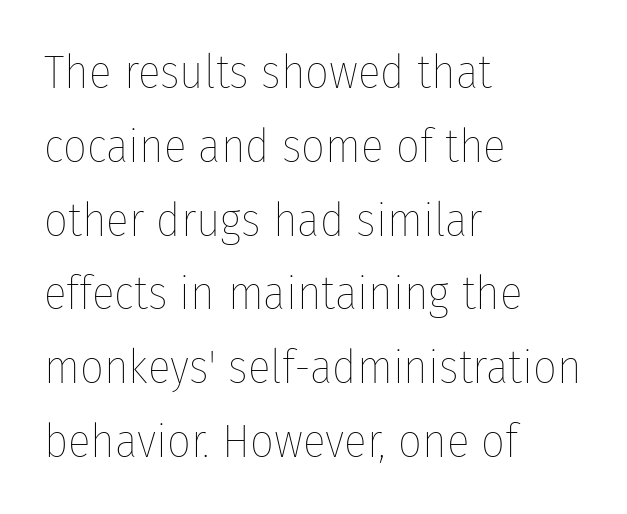
Counters stay open thanks to moderate or lighter strokes. Anything drawn beneath the words? Only blank space. Glyph-to-glyph distance matches everyday printed text. Looks like regular typesetting: each glyph gets only the width it needs.
